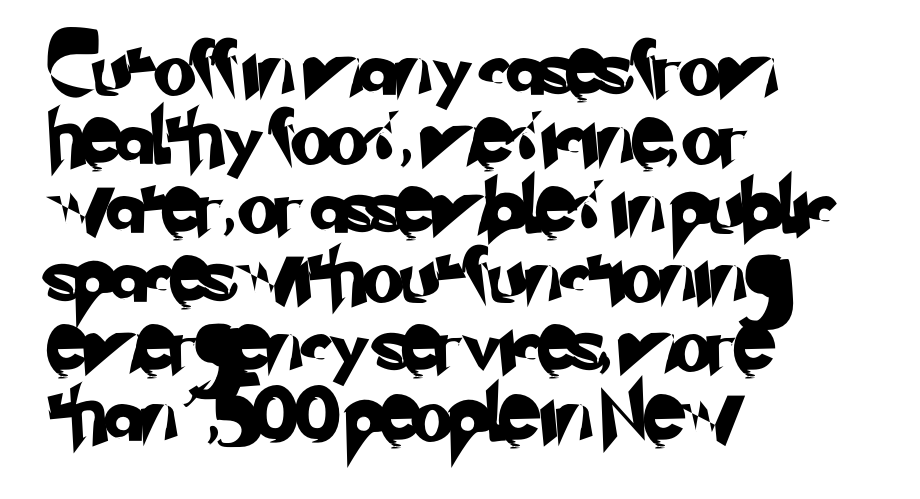
{"serif": "no", "width": "normal", "stroke_contrast": "low", "x_height": "small", "monospaced": "no", "underline": "no", "align": "left", "line_spacing": "normal", "line_spacing_ratio": 1.28, "letter_spacing": "normal", "letter_spacing_em": 0.0, "glyph_px": 54}
